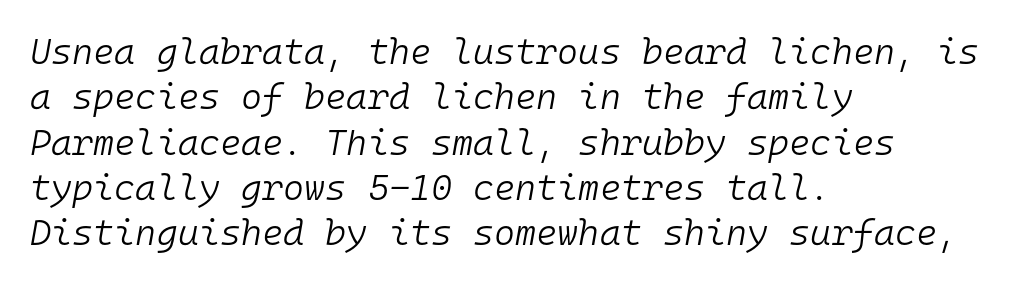
{"italic": "yes", "lean": "right", "slant_degrees": 10, "bold": "no", "weight": "light", "width": "normal", "stroke_contrast": "low", "x_height": "medium", "monospaced": "yes", "underline": "no", "align": "left", "line_spacing": "normal", "line_spacing_ratio": 1.26, "letter_spacing": "normal", "letter_spacing_em": 0.0, "glyph_px": 36}
